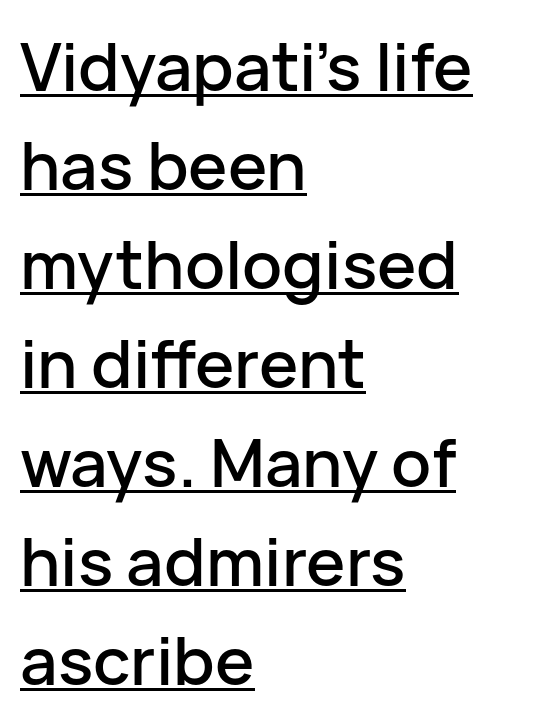
Q: Is the text italic (slanted)? A: No, it is upright.
Q: Is the typeface a serif or a sans-serif typeface? A: Sans-serif.
Q: Is the text underlined? A: Yes.
Q: How is the paragraph aligned? A: Left-aligned.
Q: Is the spacing between letters normal or unusually wide? A: Normal.
Q: Is the spacing between lines tight, normal or loose? A: Normal.
Q: Width (condensed, normal, or wide)? A: Normal.
Q: Stroke contrast? A: Low.
Q: x-height? A: Medium.
Q: Monospaced? A: No.
